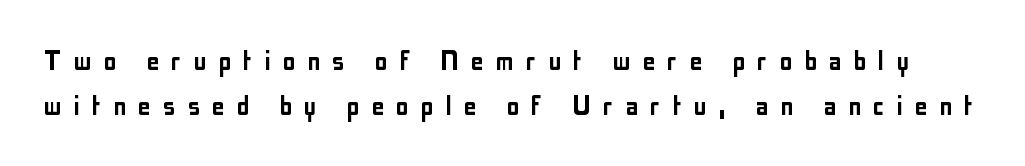
The image shows 32 px condensed sans-serif type, upright; set normal line spacing (1.4x), unusually wide letter spacing (+0.37 em), not underlined; low stroke contrast and a medium x-height.
